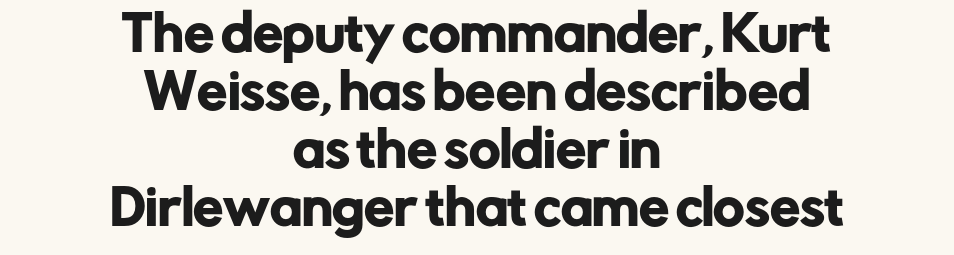
The baseline area is clear. The compositor balanced each line on the midline. The typeface chosen for these lines omits serifs. Each word holds together tightly as a unit, with standard inter-letter gaps.
